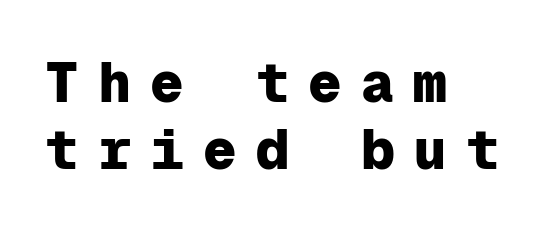
{"serif": "no", "italic": "no", "bold": "yes", "weight": "heavy", "width": "normal", "stroke_contrast": "low", "x_height": "medium", "monospaced": "yes", "underline": "no", "align": "left", "line_spacing_ratio": 1.19, "letter_spacing": "wide", "letter_spacing_em": 0.34, "glyph_px": 56}
